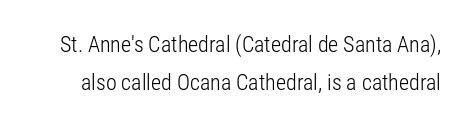
{"italic": "no", "bold": "no", "underline": "no", "line_spacing_ratio": 1.71, "letter_spacing": "normal", "letter_spacing_em": 0.0, "glyph_px": 22}
